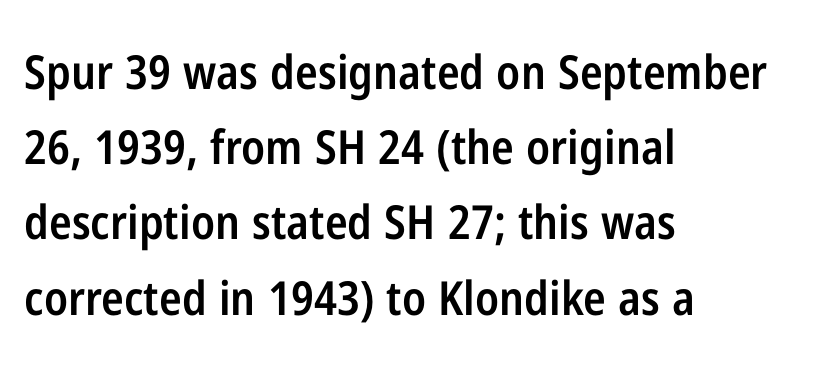
The letters advance in unequal steps, a hallmark of proportional type. Is the type bold? Partly — it's a semibold, heavier than regular but not fully bold. These lines are set flush left with a ragged right edge. The horizontal fit of the characters is conventional and even.
